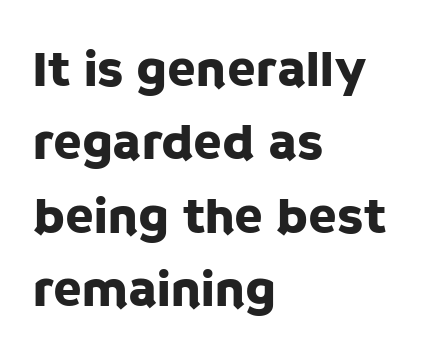
{"serif": "no", "italic": "no", "width": "normal", "stroke_contrast": "low", "x_height": "large", "monospaced": "no", "underline": "no", "align": "left", "line_spacing": "normal", "line_spacing_ratio": 1.41, "letter_spacing": "normal", "letter_spacing_em": 0.0, "glyph_px": 52}
